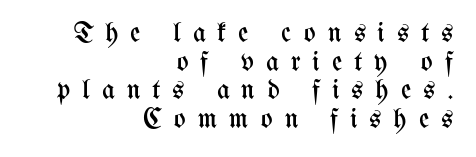
Q: Is the text bold? A: No.
Q: Is the text italic (slanted)? A: No, it is upright.
Q: Is the text underlined? A: No.
Q: How is the paragraph aligned? A: Right-aligned.
Q: Is the spacing between letters normal or unusually wide? A: Unusually wide.
Q: Is the spacing between lines tight, normal or loose? A: Tight.
Q: Width (condensed, normal, or wide)? A: Condensed.
Q: Stroke contrast? A: Medium.
Q: x-height? A: Medium.
Q: Monospaced? A: No.
